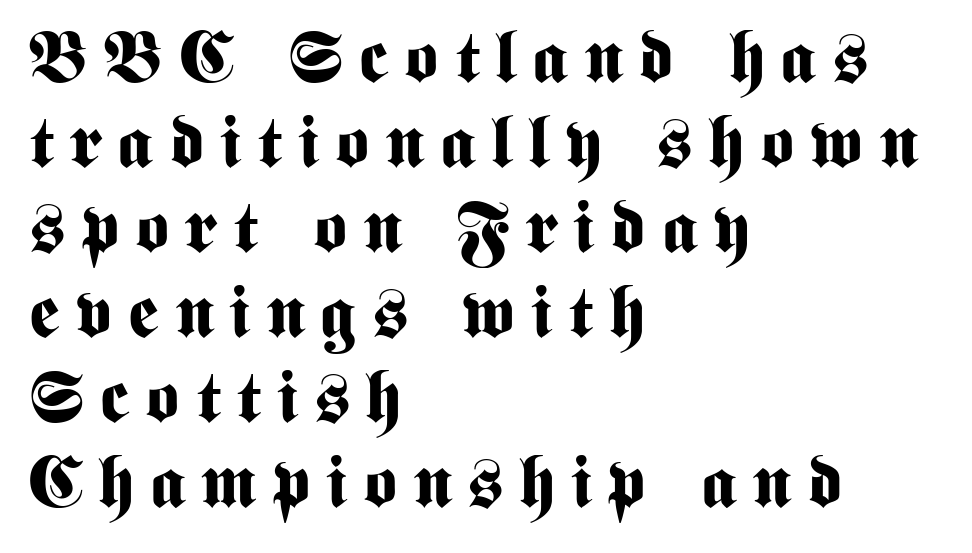
{"serif": "no", "italic": "no", "bold": "yes", "weight": "bold", "width": "condensed", "stroke_contrast": "medium", "x_height": "medium", "monospaced": "no", "underline": "no", "align": "left", "line_spacing_ratio": 1.18, "letter_spacing": "wide", "letter_spacing_em": 0.22, "glyph_px": 72}
